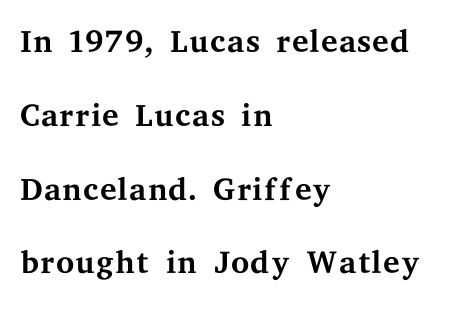
Each letter keeps its own natural width here, so spacing adapts to shape. In terms of letterspacing, this is plain default setting. Every stem runs plumb, perpendicular to the baseline. The setting favours the left margin, as ordinary paragraphs usually do. This rendering features lettering with no underline. Each letter's strokes conclude with small projecting serifs.
